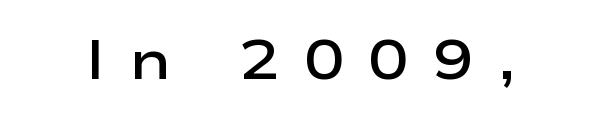
Note the varied advance widths — an 'i' is clearly narrower than an 'm'. Are there feet on the stems? There aren't — it's a sans. Notice the strokes are somewhat thickened but not fully heavy: this is a semibold. The horizontal fit of the characters is loose and conspicuously gappy. Underlining? Definitely not there.
